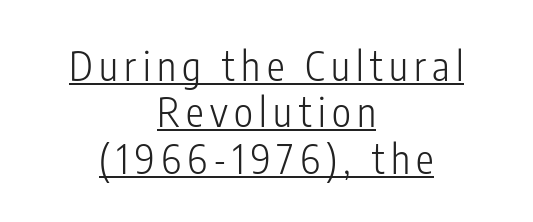
The image shows 40 px light, condensed sans-serif type, upright; set centered, line spacing 1.16x, underlined; low stroke contrast and a medium x-height.
